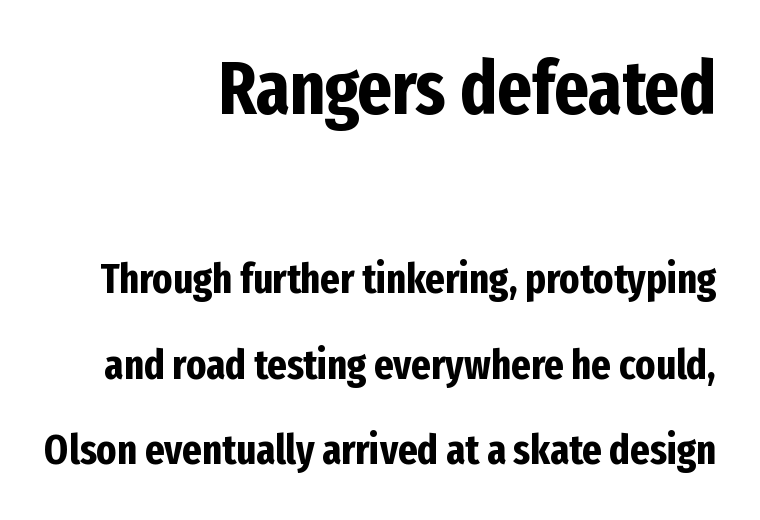
{"serif": "no", "italic": "no", "bold": "yes", "weight": "bold", "width": "condensed", "stroke_contrast": "low", "x_height": "medium", "monospaced": "no", "underline": "no", "align": "right", "line_spacing": "loose", "line_spacing_ratio": 2.03, "letter_spacing": "normal", "letter_spacing_em": 0.0, "larger_block": "first", "size_ratio": 1.76, "glyph_px": 74}
